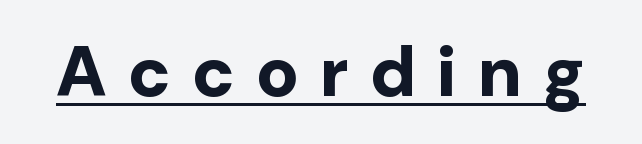
Varying glyph widths throughout — classic text-font behaviour. Quick note: underline on. I'd describe the lettering as bold — thick and assertive. The tracking reads as deliberately expanded to a designer's eye.
